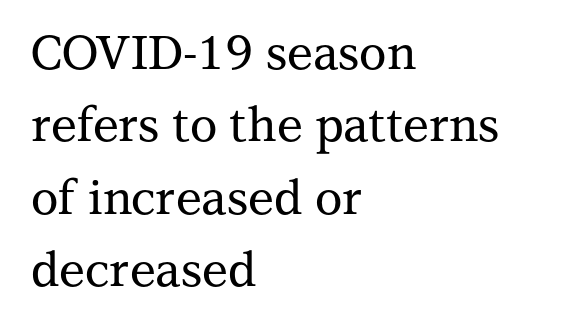
The image shows 47 px serif type, upright; set left-aligned, normal line spacing (1.54x), normal letter spacing, not underlined; medium stroke contrast and a medium x-height.
